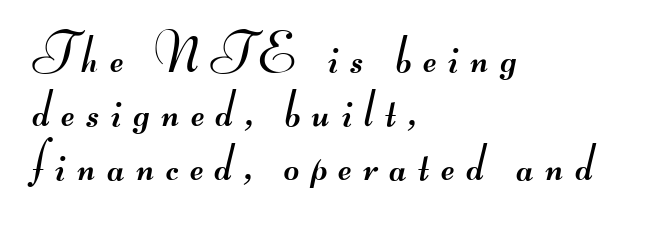
{"serif": "no", "bold": "no", "weight": "regular", "width": "wide", "stroke_contrast": "medium", "monospaced": "no", "underline": "no", "align": "left", "line_spacing": "tight", "line_spacing_ratio": 1.02, "letter_spacing": "wide", "letter_spacing_em": 0.22, "glyph_px": 53}
